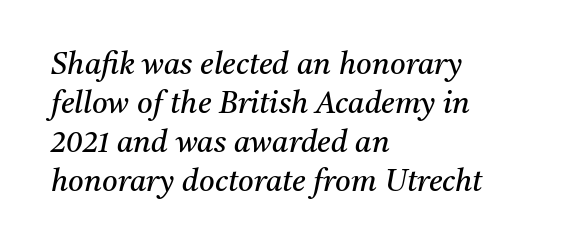
Whoever set this chose a conventional vertical rhythm. The letters advance in unequal steps, a hallmark of proportional type. The passage shown is not bold in any degree. You can tell it's italic because the verticals aren't actually vertical.
